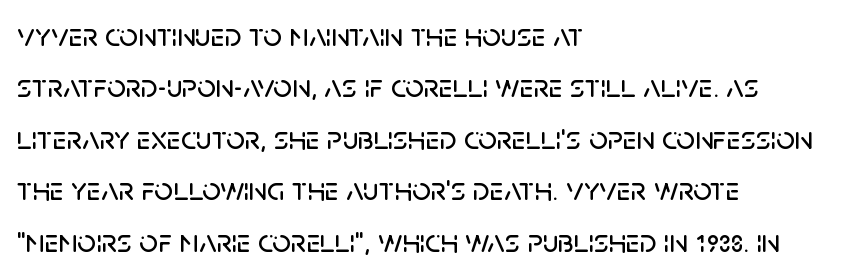
Q: Is the text italic (slanted)? A: No, it is upright.
Q: Is the typeface a serif or a sans-serif typeface? A: Sans-serif.
Q: Is the text underlined? A: No.
Q: How is the paragraph aligned? A: Left-aligned.
Q: Is the spacing between letters normal or unusually wide? A: Normal.
Q: Is the spacing between lines tight, normal or loose? A: Normal.
Q: Width (condensed, normal, or wide)? A: Normal.
Q: Stroke contrast? A: Low.
Q: x-height? A: Large.
Q: Monospaced? A: No.
